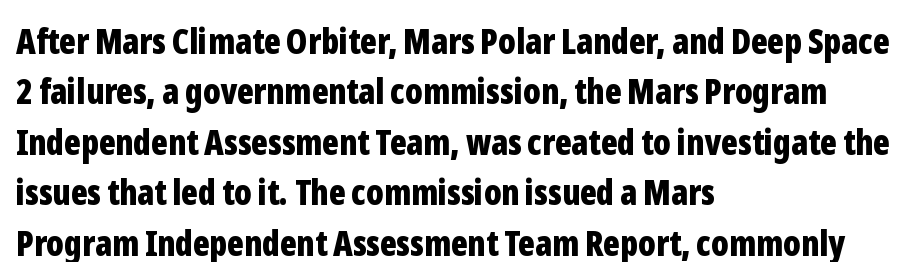
Regarding serifs, this sample does without them. This is heavy type, rendered in bold. You could not count columns in this text — the font is proportionally spaced. The passage shown is not underscored anywhere.
